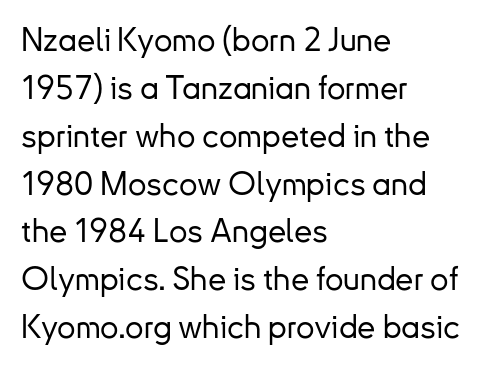
{"serif": "no", "italic": "no", "width": "normal", "stroke_contrast": "low", "x_height": "small", "monospaced": "no", "underline": "no", "align": "left", "line_spacing": "normal", "line_spacing_ratio": 1.45, "letter_spacing": "normal", "letter_spacing_em": 0.0, "glyph_px": 33}
